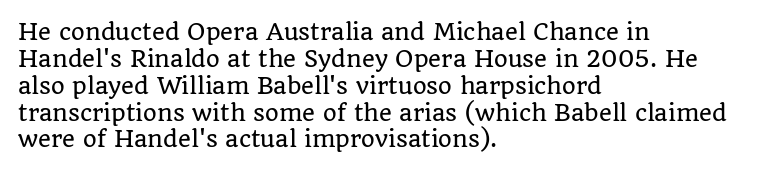
The image shows 22 px text type, upright; set left-aligned, line spacing 1.22x, normal letter spacing, not underlined.
